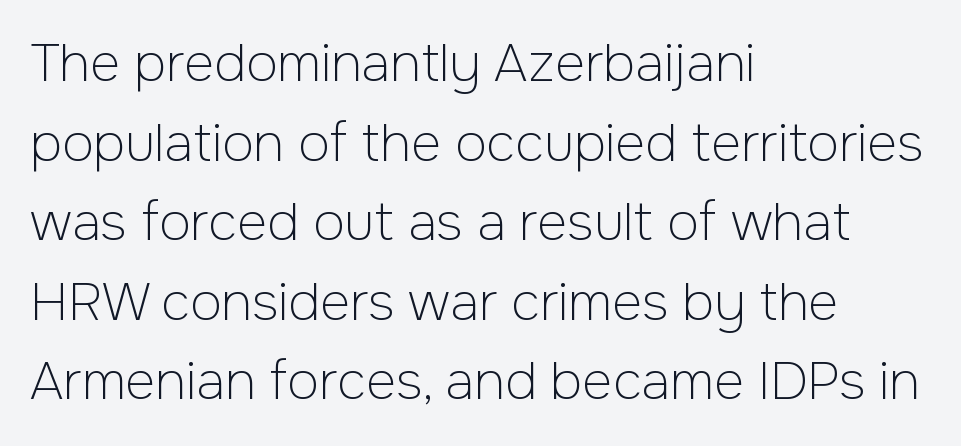
One glance says typical: line gaps are just what's usual. Where is the straight margin? On the left. The letterforms sit at book weight or below. Tall strokes in this sample are plumb rather than angled. Honestly, there is no underline to notice here at all. Typographically, this falls in the sans-serif category.
